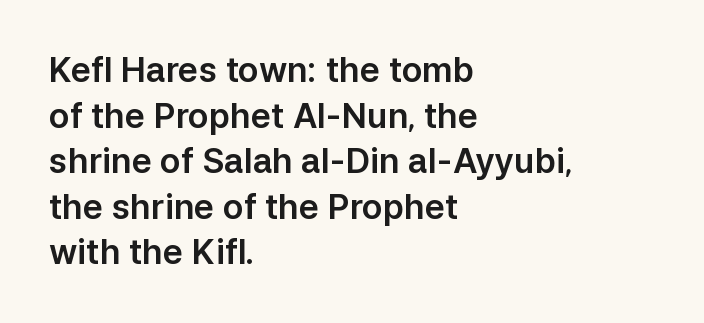
{"serif": "no", "italic": "no", "width": "normal", "stroke_contrast": "low", "x_height": "medium", "monospaced": "no", "underline": "no", "align": "left", "line_spacing": "normal", "line_spacing_ratio": 1.34, "letter_spacing": "normal", "letter_spacing_em": 0.0, "glyph_px": 34}
